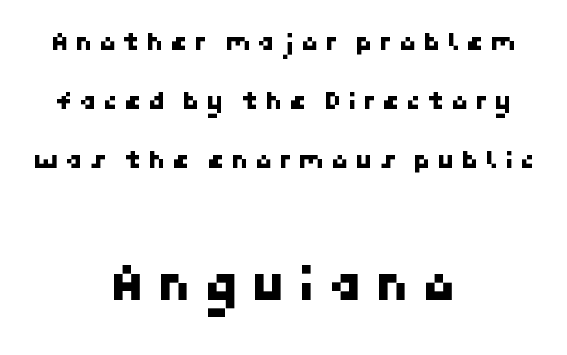
Q: Is the typeface a serif or a sans-serif typeface? A: Sans-serif.
Q: Is the text underlined? A: No.
Q: How is the paragraph aligned? A: Centered.
Q: Is the spacing between letters normal or unusually wide? A: Unusually wide.
Q: Is the spacing between lines tight, normal or loose? A: Loose.
Q: Which block of text is set in a larger size, the first (top) or the second (bottom)? A: The second (bottom) one.
Q: Width (condensed, normal, or wide)? A: Normal.
Q: Stroke contrast? A: Low.
Q: x-height? A: Medium.
